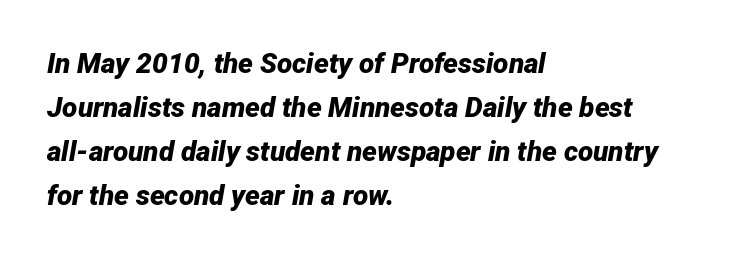
The horizontal fit of the characters is conventional and even. Thick stems and heavy bowls — unmistakably bold. Line spacing here is normal. The specimen reads as italic at a glance. The area under the type is left untouched.
